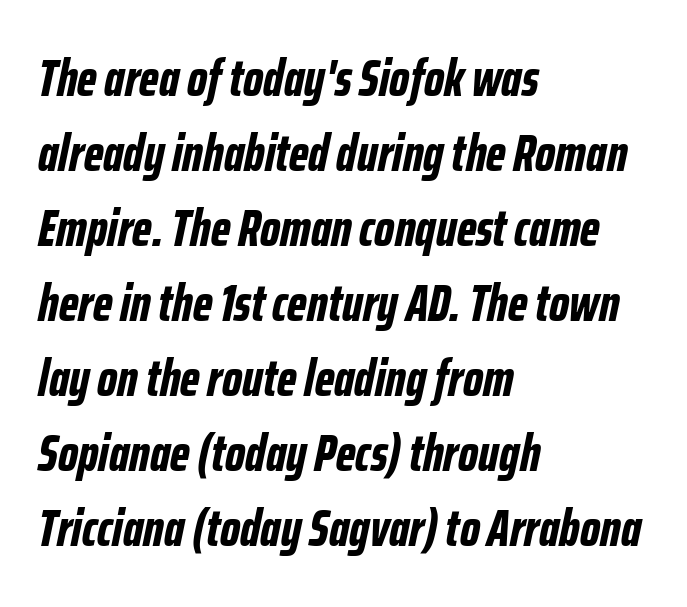
Q: Is the text bold? A: Yes.
Q: Is the text italic (slanted)? A: Yes, it leans right by about 12 degrees.
Q: Is the text underlined? A: No.
Q: How is the paragraph aligned? A: Left-aligned.
Q: Is the spacing between letters normal or unusually wide? A: Normal.
Q: Is the spacing between lines tight, normal or loose? A: Normal.
Q: Width (condensed, normal, or wide)? A: Condensed.
Q: Stroke contrast? A: Low.
Q: x-height? A: Medium.
Q: Monospaced? A: No.
